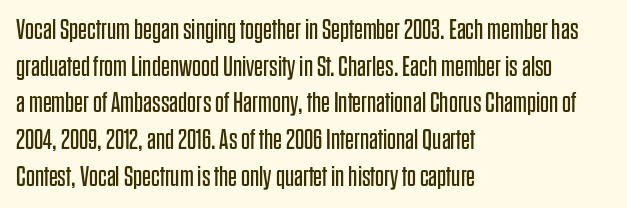
{"serif": "no", "italic": "no", "bold": "no", "weight": "regular", "width": "condensed", "stroke_contrast": "low", "x_height": "large", "monospaced": "no", "underline": "no", "align": "left", "line_spacing": "normal", "line_spacing_ratio": 1.31, "letter_spacing": "normal", "letter_spacing_em": 0.0, "glyph_px": 28}
